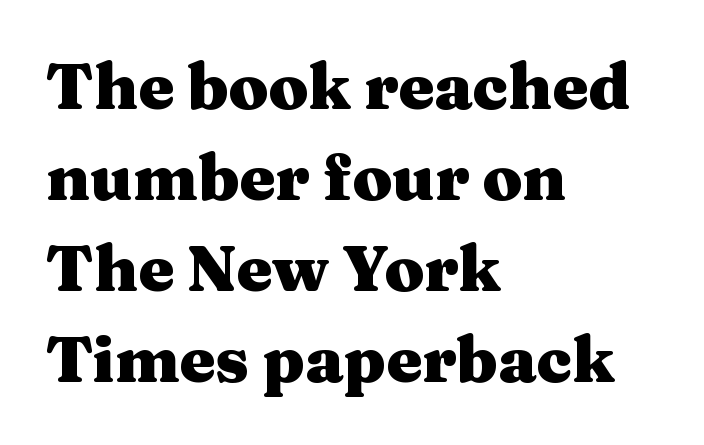
Q: Is the text bold? A: Yes.
Q: Is the text italic (slanted)? A: No, it is upright.
Q: Is the typeface a serif or a sans-serif typeface? A: Serif.
Q: Is the text underlined? A: No.
Q: How is the paragraph aligned? A: Left-aligned.
Q: Is the spacing between letters normal or unusually wide? A: Normal.
Q: Is the spacing between lines tight, normal or loose? A: Normal.
Q: Width (condensed, normal, or wide)? A: Wide.
Q: Stroke contrast? A: Medium.
Q: x-height? A: Medium.
Q: Monospaced? A: No.
